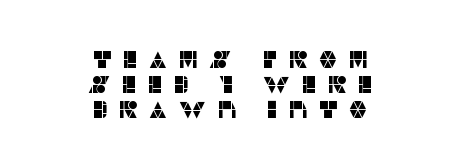
Italic? Not at all — the glyphs are vertical. Horizontal alignment here is central, giving a formal, balanced look. Each word looks stretched out because of the extra space between its letters. Rows of type sit shoulder to shoulder in the vertical direction. Decoration check: the copy has no underline.
